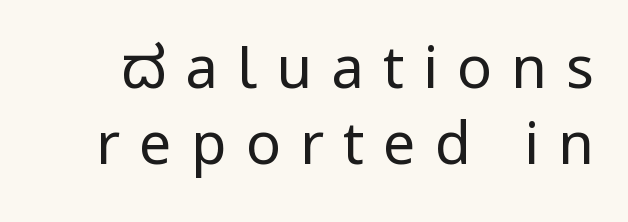
{"serif": "no", "italic": "no", "bold": "no", "weight": "regular", "width": "condensed", "stroke_contrast": "low", "underline": "no", "line_spacing": "normal", "line_spacing_ratio": 1.31, "letter_spacing": "wide", "letter_spacing_em": 0.33, "glyph_px": 58}
